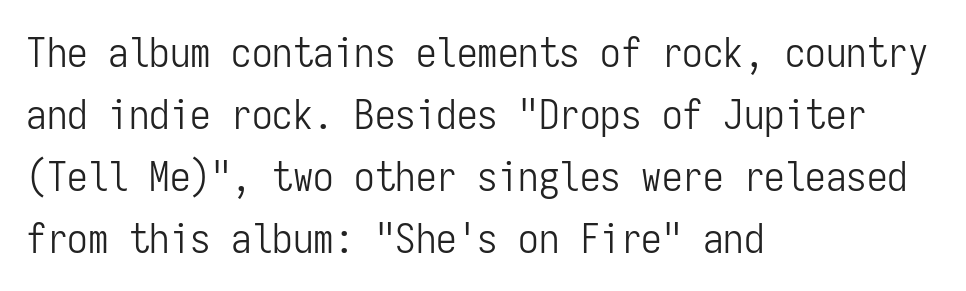
Q: Is the text bold? A: No.
Q: Is the text italic (slanted)? A: No, it is upright.
Q: Is the typeface a serif or a sans-serif typeface? A: Sans-serif.
Q: Is the text underlined? A: No.
Q: How is the paragraph aligned? A: Left-aligned.
Q: Is the spacing between letters normal or unusually wide? A: Normal.
Q: Is the spacing between lines tight, normal or loose? A: Normal.
Q: Width (condensed, normal, or wide)? A: Condensed.
Q: Stroke contrast? A: Low.
Q: x-height? A: Medium.
Q: Monospaced? A: Yes.
